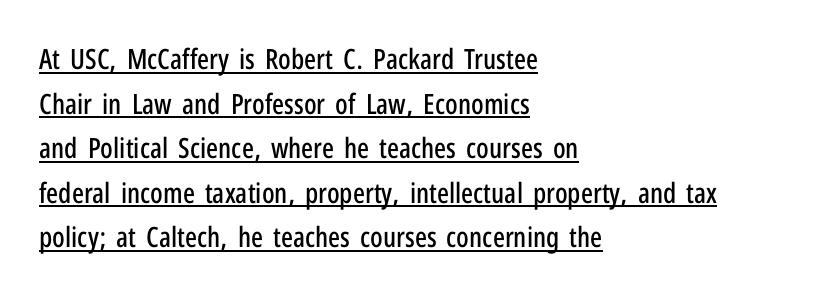
Q: Is the text italic (slanted)? A: No, it is upright.
Q: Is the typeface a serif or a sans-serif typeface? A: Sans-serif.
Q: Is the text underlined? A: Yes.
Q: How is the paragraph aligned? A: Left-aligned.
Q: Is the spacing between letters normal or unusually wide? A: Normal.
Q: Is the spacing between lines tight, normal or loose? A: Normal.
Q: Width (condensed, normal, or wide)? A: Condensed.
Q: Stroke contrast? A: Low.
Q: x-height? A: Medium.
Q: Monospaced? A: No.
